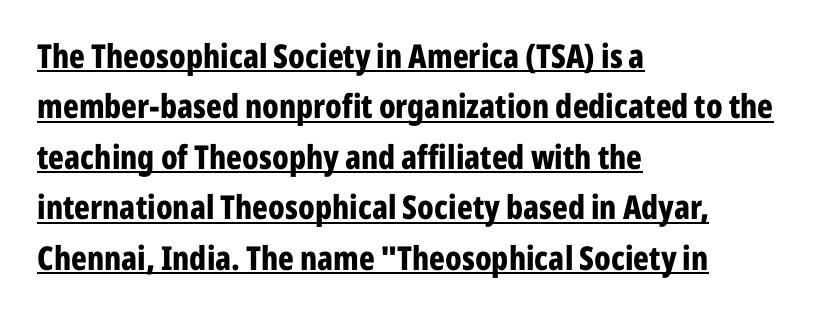
{"serif": "no", "italic": "no", "bold": "yes", "weight": "bold", "width": "condensed", "stroke_contrast": "low", "x_height": "medium", "monospaced": "no", "underline": "yes", "align": "left", "line_spacing": "normal", "line_spacing_ratio": 1.53, "letter_spacing": "normal", "letter_spacing_em": 0.0, "glyph_px": 33}
